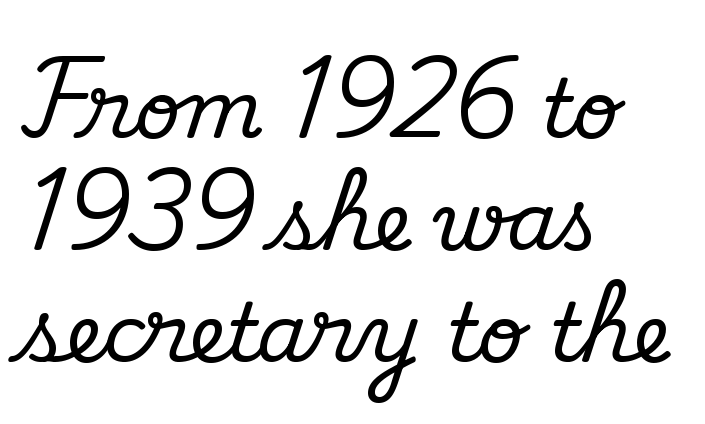
Varying glyph widths throughout — classic text-font behaviour. How would I describe the line gaps? Plain and ordinary. These lines are set flush left with a ragged right edge. Decoration check: the copy has no underline.
